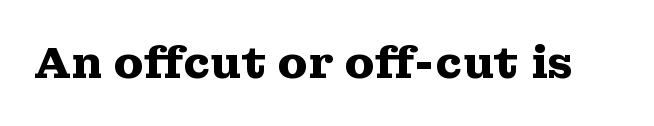
The image shows 44 px heavy, wide serif type, upright; set normal letter spacing, not underlined; medium stroke contrast and a medium x-height.
